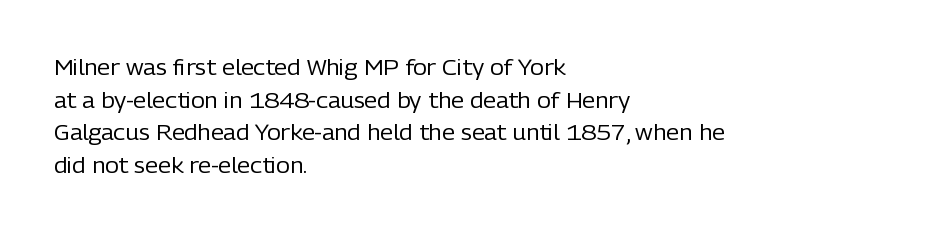
Q: Is the text bold? A: No.
Q: Is the text italic (slanted)? A: No, it is upright.
Q: Is the text underlined? A: No.
Q: How is the paragraph aligned? A: Left-aligned.
Q: Is the spacing between letters normal or unusually wide? A: Normal.
Q: Is the spacing between lines tight, normal or loose? A: Normal.
